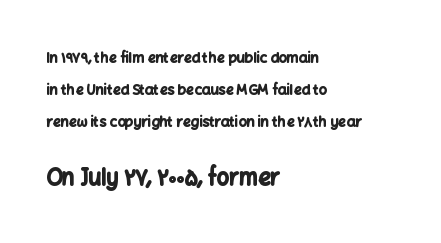
The image shows 22 px bold type, upright; set left-aligned, loose line spacing (2.29x), normal letter spacing, not underlined; the second (bottom) block is 1.57x larger.
